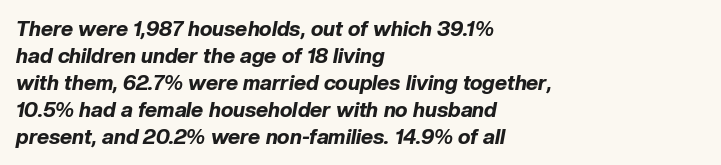
The image shows 21 px bold type, italic (leaning right); set left-aligned, normal line spacing (1.28x), normal letter spacing, not underlined.
